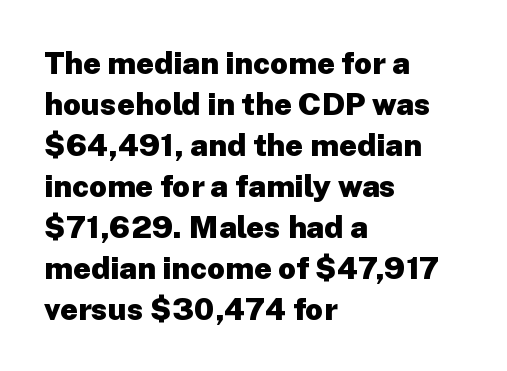
Do the characters align in a grid? No, the font is proportional. Classification — sans serif. Emphasis by weight is at full strength: bold. Summary of vertical rhythm: regular, with standard interline spacing.
